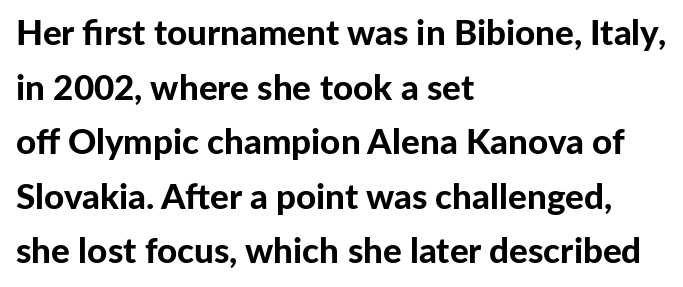
Q: Is the text bold? A: Yes.
Q: Is the text italic (slanted)? A: No, it is upright.
Q: Is the typeface a serif or a sans-serif typeface? A: Sans-serif.
Q: Is the text underlined? A: No.
Q: How is the paragraph aligned? A: Left-aligned.
Q: Is the spacing between letters normal or unusually wide? A: Normal.
Q: Is the spacing between lines tight, normal or loose? A: Normal.
Q: Width (condensed, normal, or wide)? A: Normal.
Q: Stroke contrast? A: Low.
Q: x-height? A: Medium.
Q: Monospaced? A: No.
